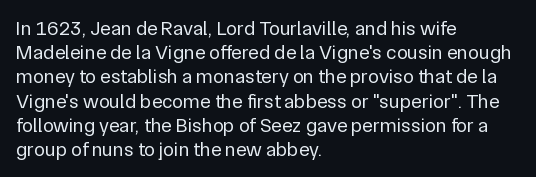
The image shows 20 px text type, upright; set left-aligned, line spacing 1.21x, normal letter spacing, not underlined.
